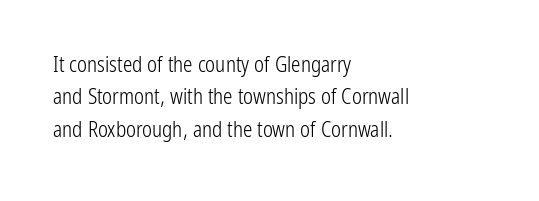
Q: Is the text bold? A: No.
Q: Is the text italic (slanted)? A: No, it is upright.
Q: Is the text underlined? A: No.
Q: How is the paragraph aligned? A: Left-aligned.
Q: Is the spacing between letters normal or unusually wide? A: Normal.
Q: Is the spacing between lines tight, normal or loose? A: Normal.
